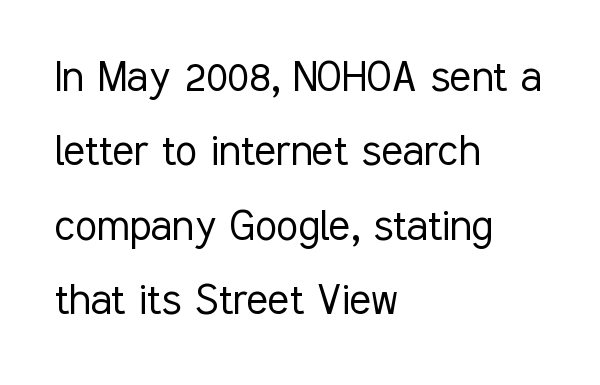
The image shows 50 px light, condensed sans-serif type, upright; set left-aligned, normal line spacing (1.49x), normal letter spacing, not underlined; low stroke contrast and a medium x-height.
